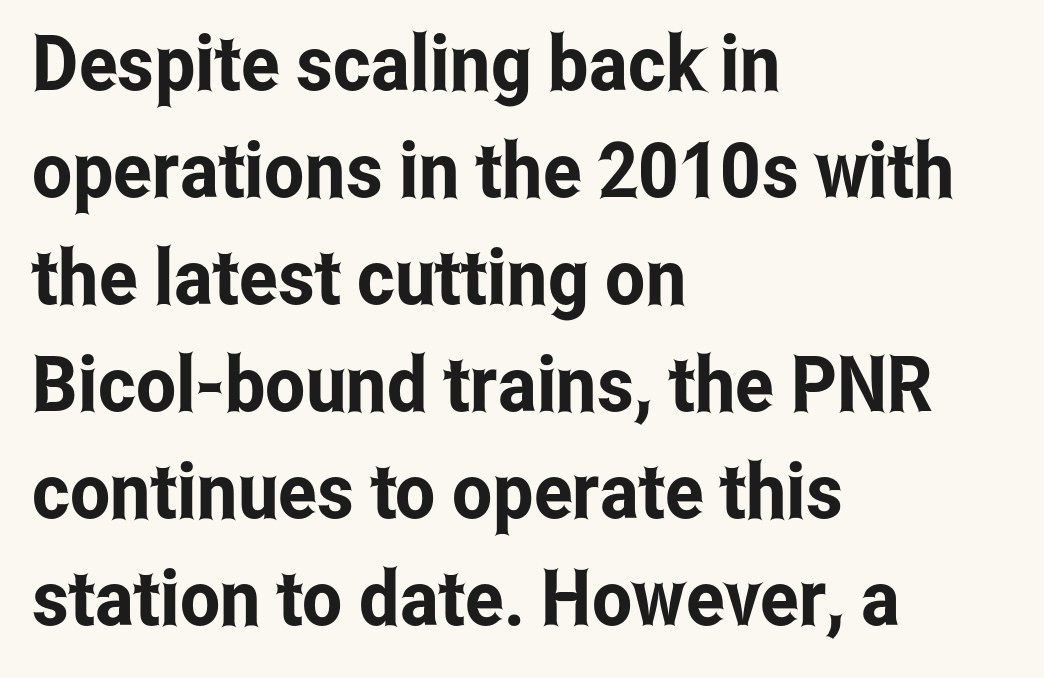
{"serif": "no", "italic": "no", "width": "condensed", "stroke_contrast": "low", "x_height": "medium", "monospaced": "no", "underline": "no", "align": "left", "line_spacing": "normal", "line_spacing_ratio": 1.39, "letter_spacing": "normal", "letter_spacing_em": 0.0, "glyph_px": 77}
